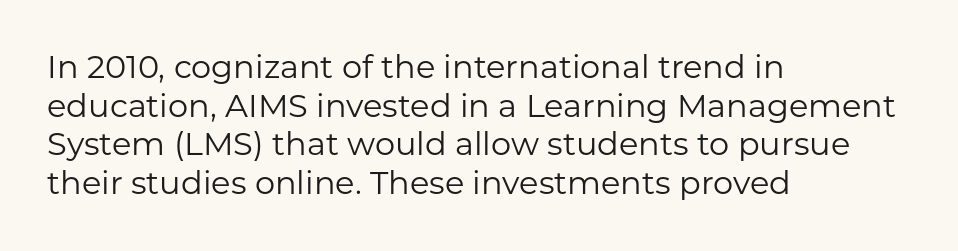
These lines are rendered in a variable-pitch font. The weight tops out at a normal text grade. Spacing between characters is what you'd get straight out of the box. The baseline area is clear.
